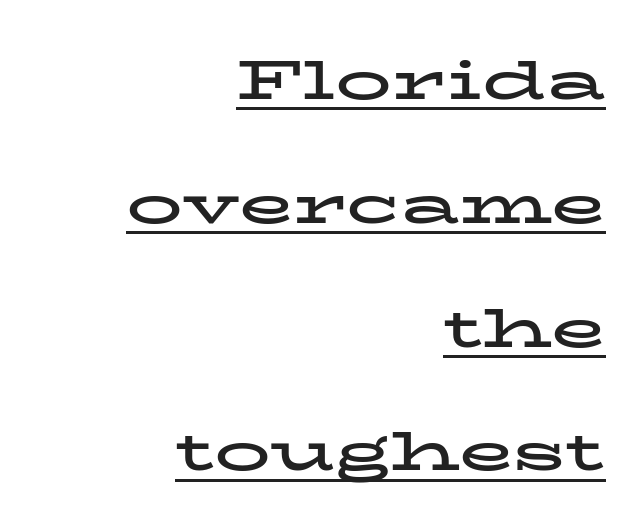
{"serif": "yes", "italic": "no", "bold": "yes", "weight": "bold", "width": "wide", "stroke_contrast": "low", "x_height": "medium", "monospaced": "no", "underline": "yes", "align": "right", "line_spacing": "loose", "line_spacing_ratio": 2.21, "letter_spacing": "normal", "letter_spacing_em": 0.0, "glyph_px": 56}
